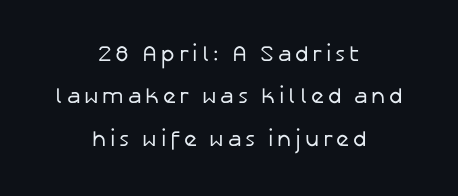
Notice the wide empty band between every row — that's loose leading. Letters have the restrained weight of plain body copy at most. Unmarked baselines from the first word to the last. The compositor balanced each line on the midline. A typesetter would mark this as roman, not italic.
